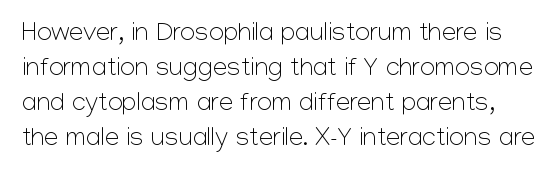
The image shows 26 px text type, upright; set normal line spacing (1.35x), normal letter spacing, not underlined.
